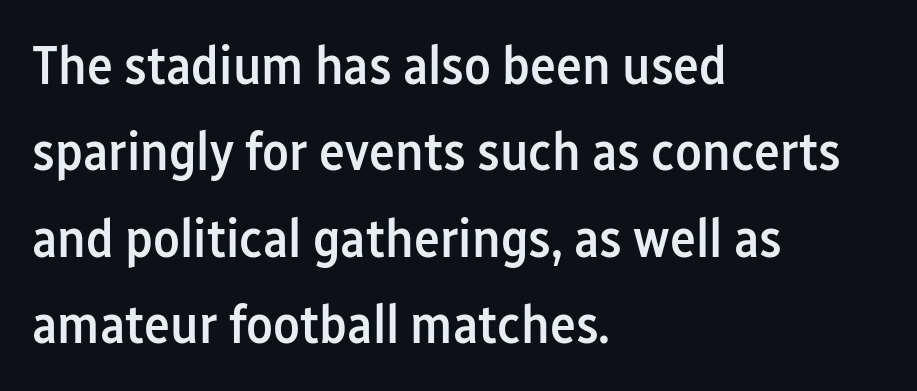
{"serif": "no", "italic": "no", "bold": "semi", "weight": "semibold", "width": "condensed", "stroke_contrast": "low", "x_height": "medium", "monospaced": "no", "underline": "no", "align": "left", "line_spacing": "normal", "line_spacing_ratio": 1.57, "letter_spacing": "normal", "letter_spacing_em": 0.0, "glyph_px": 55}
